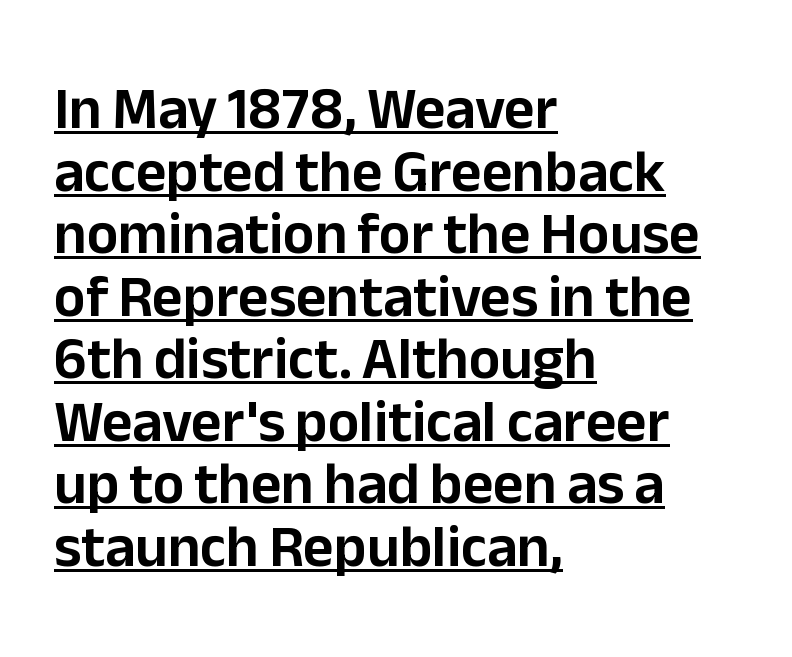
The image shows 59 px sans-serif type, upright; set left-aligned, tight line spacing (1.06x), normal letter spacing, underlined; low stroke contrast and a medium x-height.
